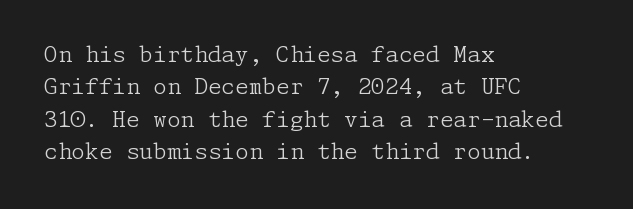
The image shows 22 px text type, upright; set left-aligned, normal line spacing (1.47x), normal letter spacing, not underlined.
